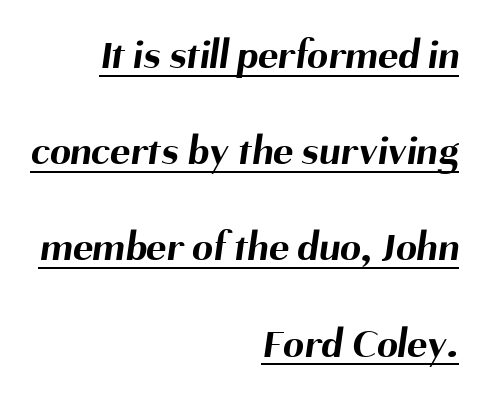
Q: Is the text bold? A: Yes.
Q: Is the typeface a serif or a sans-serif typeface? A: Sans-serif.
Q: Is the text underlined? A: Yes.
Q: How is the paragraph aligned? A: Right-aligned.
Q: Is the spacing between letters normal or unusually wide? A: Normal.
Q: Is the spacing between lines tight, normal or loose? A: Loose.
Q: Width (condensed, normal, or wide)? A: Normal.
Q: Stroke contrast? A: Medium.
Q: x-height? A: Medium.
Q: Monospaced? A: No.
